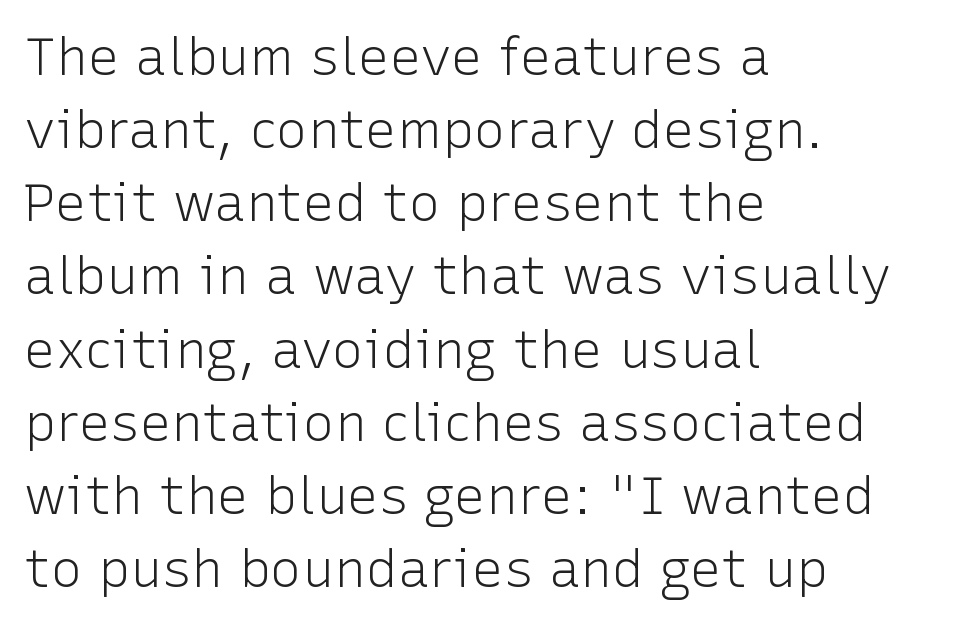
The image shows 53 px light sans-serif type, upright; set left-aligned, normal line spacing (1.38x), normal letter spacing, not underlined; low stroke contrast and a medium x-height.
